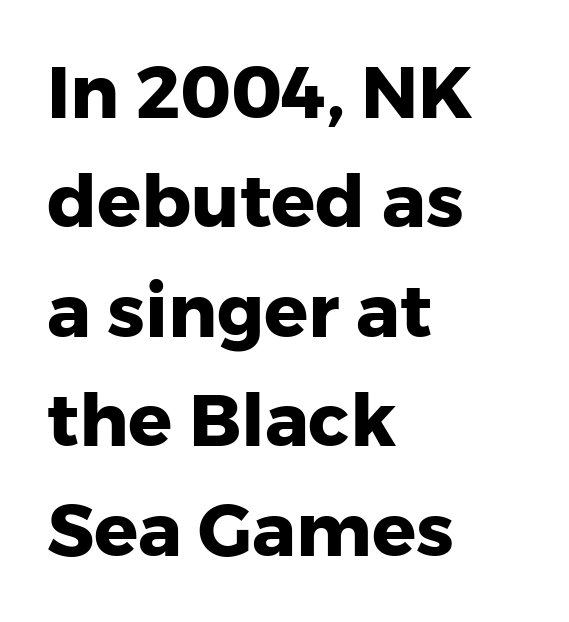
{"serif": "no", "italic": "no", "bold": "yes", "weight": "heavy", "width": "normal", "stroke_contrast": "low", "x_height": "medium", "monospaced": "no", "underline": "no", "align": "left", "line_spacing": "normal", "line_spacing_ratio": 1.5, "letter_spacing": "normal", "letter_spacing_em": 0.0, "glyph_px": 73}
